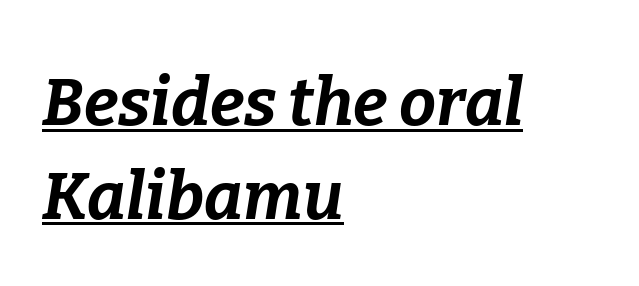
{"italic": "yes", "lean": "right", "slant_degrees": 9, "bold": "yes", "weight": "bold", "width": "normal", "stroke_contrast": "low", "x_height": "medium", "monospaced": "no", "underline": "yes", "align": "left", "line_spacing": "normal", "line_spacing_ratio": 1.42, "letter_spacing": "normal", "letter_spacing_em": 0.0, "glyph_px": 66}
